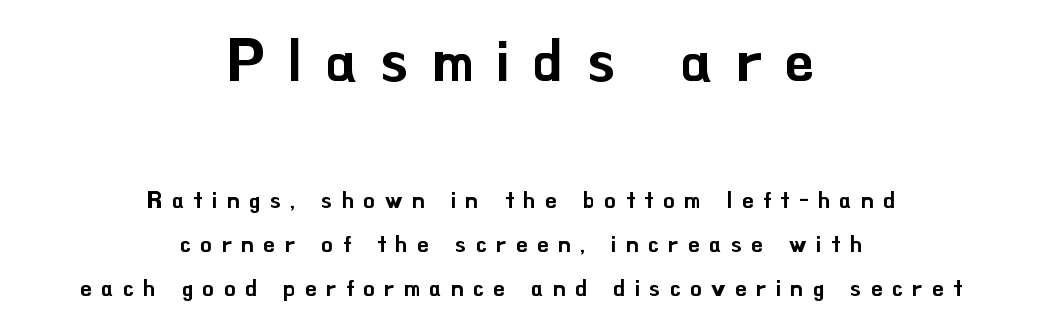
The image shows 58 px sans-serif type, upright; set centered, loose line spacing (1.91x), unusually wide letter spacing (+0.41 em), not underlined; the first (top) block is 2.52x larger; low stroke contrast and a small x-height.
